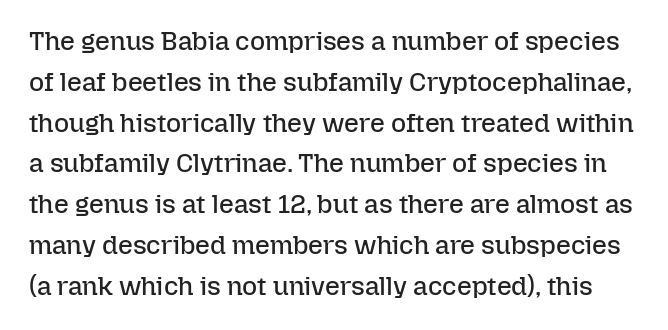
The image shows 26 px text type, upright; set normal line spacing (1.57x), normal letter spacing, not underlined.
